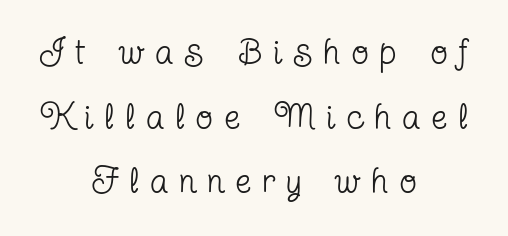
{"serif": "yes", "italic": "no", "bold": "no", "weight": "regular", "width": "condensed", "stroke_contrast": "low", "x_height": "medium", "monospaced": "no", "underline": "no", "align": "center", "line_spacing_ratio": 1.85, "letter_spacing": "wide", "letter_spacing_em": 0.33, "glyph_px": 35}
